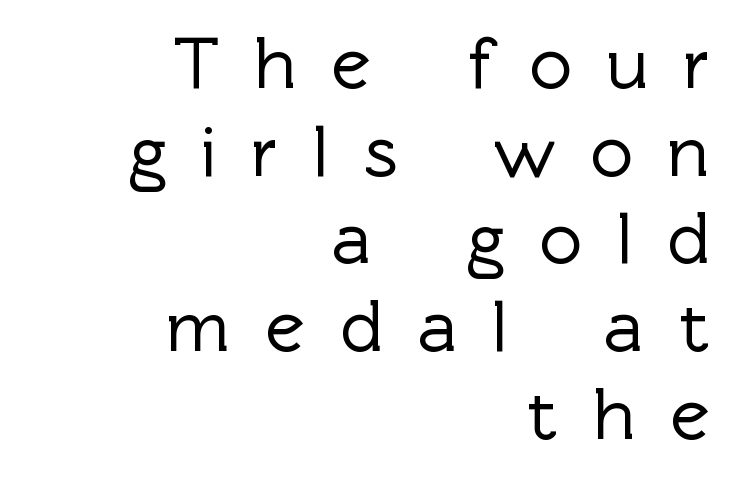
Q: Is the text italic (slanted)? A: No, it is upright.
Q: Is the typeface a serif or a sans-serif typeface? A: Sans-serif.
Q: Is the text underlined? A: No.
Q: How is the paragraph aligned? A: Right-aligned.
Q: Is the spacing between letters normal or unusually wide? A: Unusually wide.
Q: Width (condensed, normal, or wide)? A: Normal.
Q: x-height? A: Medium.
Q: Monospaced? A: No.
